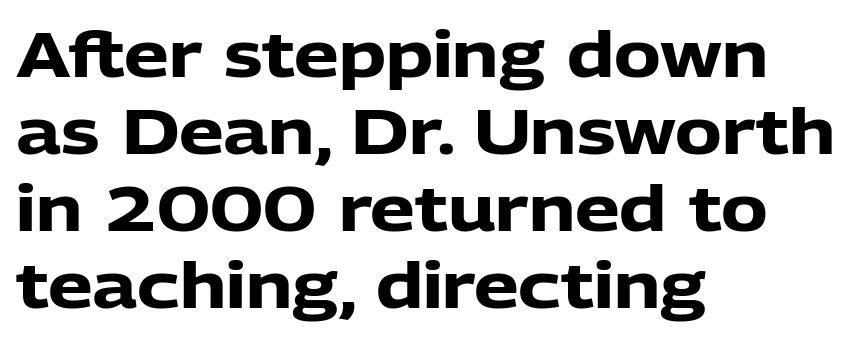
The image shows 63 px heavy sans-serif type, upright; set left-aligned, line spacing 1.22x, normal letter spacing, not underlined; low stroke contrast and a medium x-height.
